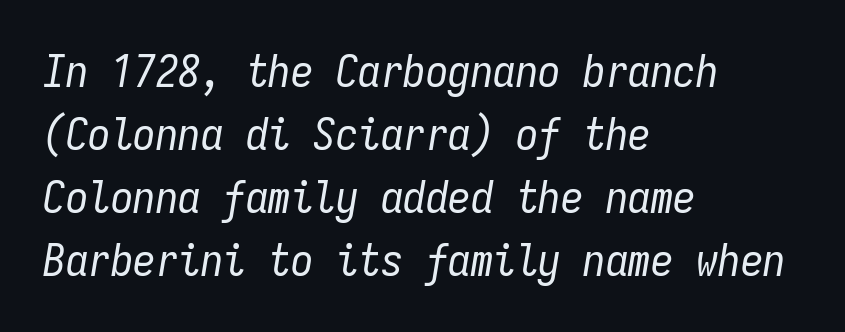
The image shows 45 px regular-weight, condensed type, italic (leaning right), monospaced; set left-aligned, normal line spacing (1.4x), normal letter spacing, not underlined; low stroke contrast and a medium x-height.
